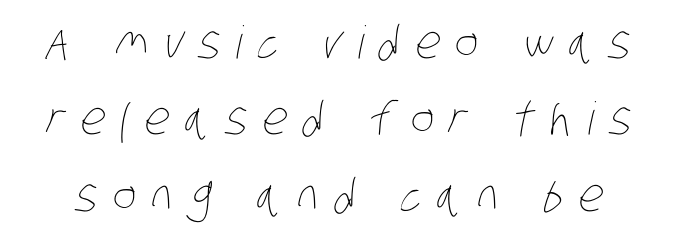
Q: Is the text bold? A: No.
Q: Is the text underlined? A: No.
Q: Is the spacing between letters normal or unusually wide? A: Unusually wide.
Q: Is the spacing between lines tight, normal or loose? A: Normal.
Q: Width (condensed, normal, or wide)? A: Condensed.
Q: Stroke contrast? A: Low.
Q: x-height? A: Large.
Q: Monospaced? A: No.
